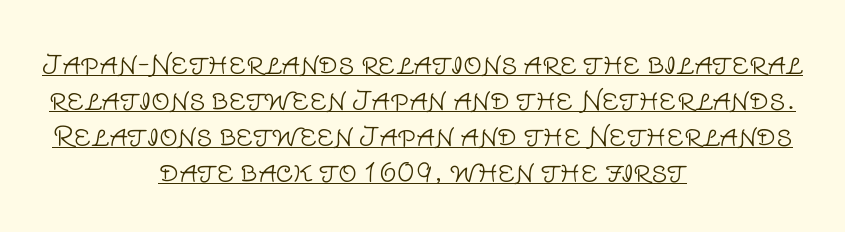
{"bold": "no", "underline": "yes", "align": "center", "line_spacing": "normal", "line_spacing_ratio": 1.39, "letter_spacing": "normal", "letter_spacing_em": 0.0, "glyph_px": 26}
